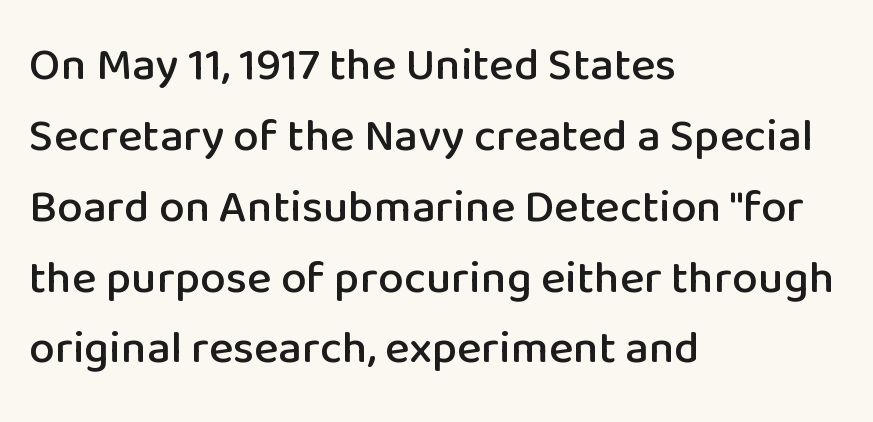
The image shows 46 px sans-serif type, upright; set left-aligned, normal line spacing (1.54x), normal letter spacing, not underlined; low stroke contrast and a medium x-height.
